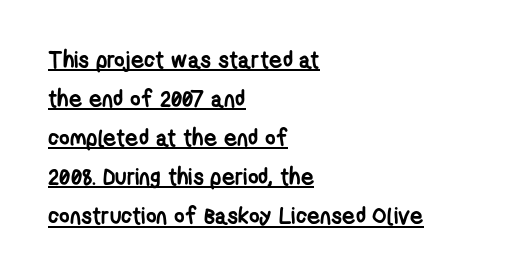
The rendering uses the underline text-decoration. The passage is arranged the way most books set body copy — flush left. The block of text has a typical density, with ordinary space between rows. The font is running at its bold setting. Students, note that the glyphs here touch the page at normal intervals.
